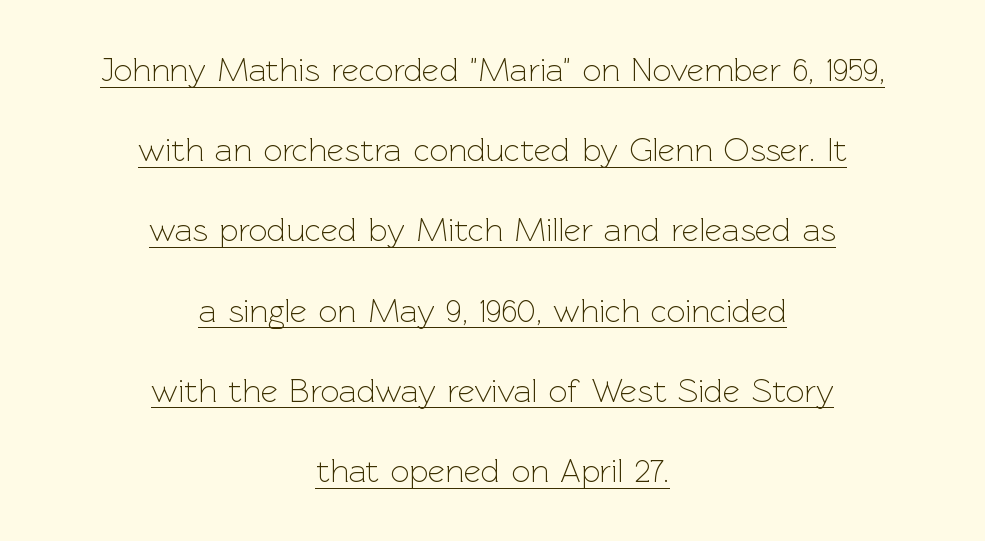
Q: Is the text bold? A: No.
Q: Is the text italic (slanted)? A: No, it is upright.
Q: Is the typeface a serif or a sans-serif typeface? A: Sans-serif.
Q: Is the text underlined? A: Yes.
Q: How is the paragraph aligned? A: Centered.
Q: Is the spacing between letters normal or unusually wide? A: Normal.
Q: Is the spacing between lines tight, normal or loose? A: Loose.
Q: Width (condensed, normal, or wide)? A: Normal.
Q: x-height? A: Medium.
Q: Monospaced? A: No.
